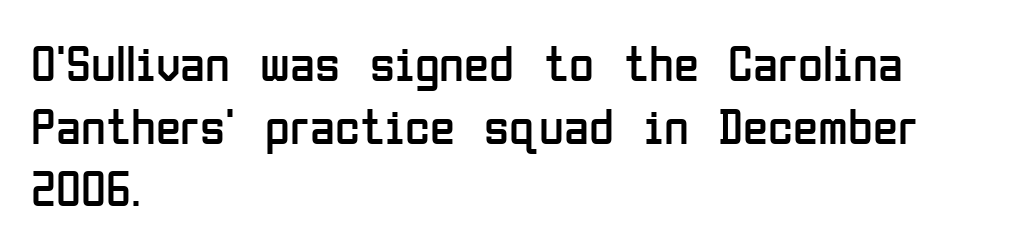
The image shows 51 px regular-weight, condensed sans-serif type, upright; set left-aligned, line spacing 1.23x, normal letter spacing, not underlined; low stroke contrast and a medium x-height.
